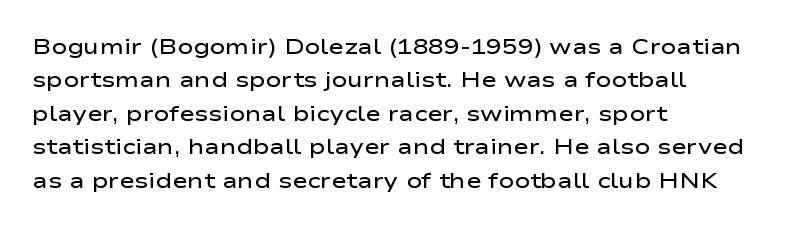
The image shows 21 px text type, upright; set left-aligned, normal line spacing (1.59x), normal letter spacing, not underlined.
